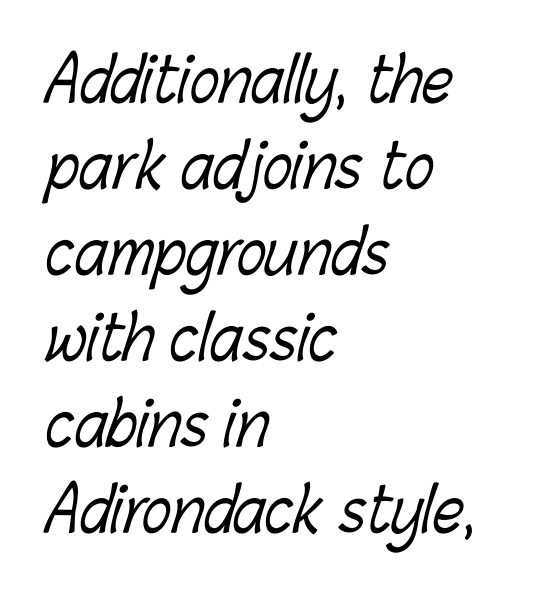
The passage is arranged the way most books set body copy — flush left. There is no visible air inserted between adjacent glyphs. Descenders hang freely into open space. A normal amount of white space separates one row of letters from the next. The cut favours lightness, reaching ordinary text weight at its darkest.
